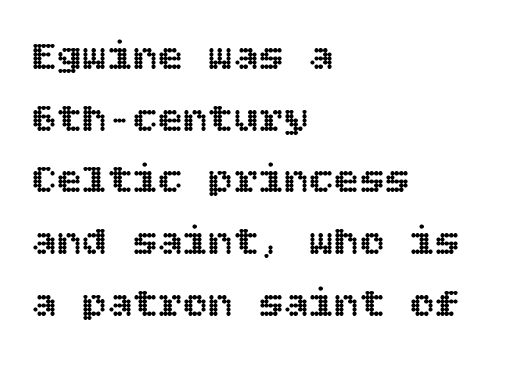
The image shows 42 px text type, upright; set left-aligned, normal line spacing (1.47x), normal letter spacing, not underlined; a large x-height.
